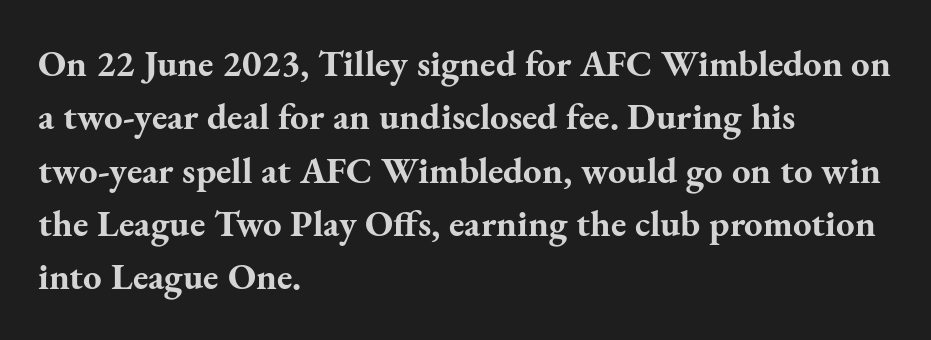
Q: Is the text bold? A: Yes.
Q: Is the text italic (slanted)? A: No, it is upright.
Q: Is the typeface a serif or a sans-serif typeface? A: Serif.
Q: Is the text underlined? A: No.
Q: How is the paragraph aligned? A: Left-aligned.
Q: Is the spacing between letters normal or unusually wide? A: Normal.
Q: Is the spacing between lines tight, normal or loose? A: Normal.
Q: Width (condensed, normal, or wide)? A: Normal.
Q: Stroke contrast? A: Medium.
Q: x-height? A: Small.
Q: Monospaced? A: No.
